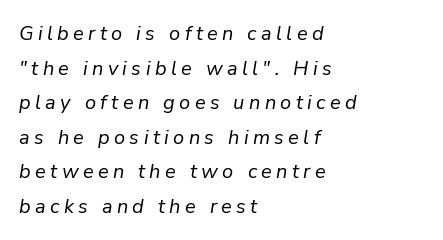
Q: Is the text bold? A: No.
Q: Is the text italic (slanted)? A: Yes, it leans right by about 9 degrees.
Q: Is the text underlined? A: No.
Q: How is the paragraph aligned? A: Left-aligned.
Q: Is the spacing between letters normal or unusually wide? A: Unusually wide.
